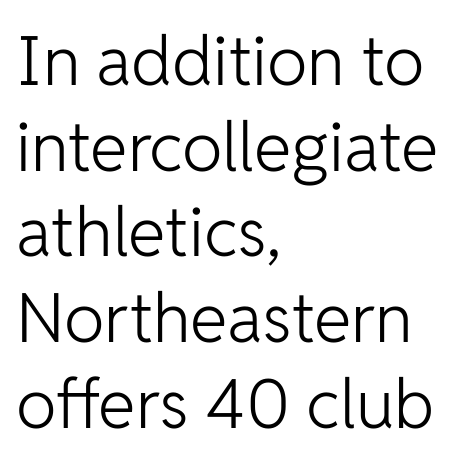
{"serif": "no", "italic": "no", "bold": "no", "weight": "light", "width": "normal", "stroke_contrast": "low", "x_height": "medium", "monospaced": "no", "underline": "no", "align": "left", "line_spacing": "normal", "line_spacing_ratio": 1.26, "letter_spacing": "normal", "letter_spacing_em": 0.0, "glyph_px": 68}
